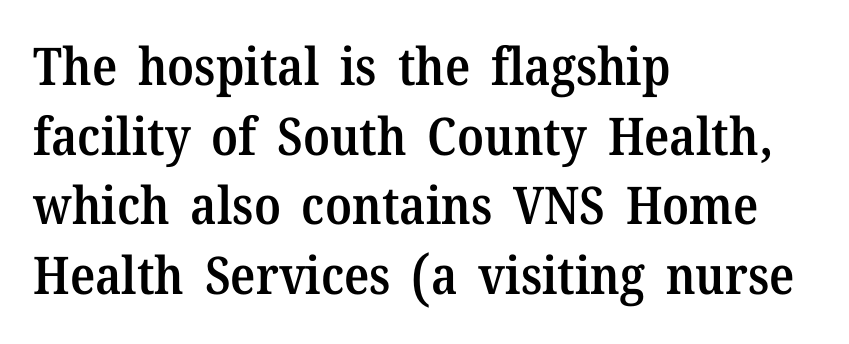
Q: Is the text bold? A: Semi-bold.
Q: Is the text italic (slanted)? A: No, it is upright.
Q: Is the typeface a serif or a sans-serif typeface? A: Serif.
Q: Is the text underlined? A: No.
Q: How is the paragraph aligned? A: Left-aligned.
Q: Is the spacing between letters normal or unusually wide? A: Normal.
Q: Is the spacing between lines tight, normal or loose? A: Normal.
Q: Width (condensed, normal, or wide)? A: Normal.
Q: Stroke contrast? A: Medium.
Q: x-height? A: Medium.
Q: Monospaced? A: No.
